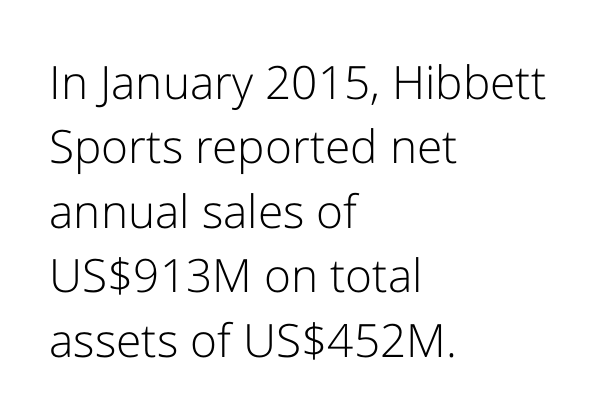
The image shows 46 px light sans-serif type, upright; set left-aligned, normal line spacing (1.4x), normal letter spacing, not underlined; low stroke contrast and a medium x-height.
